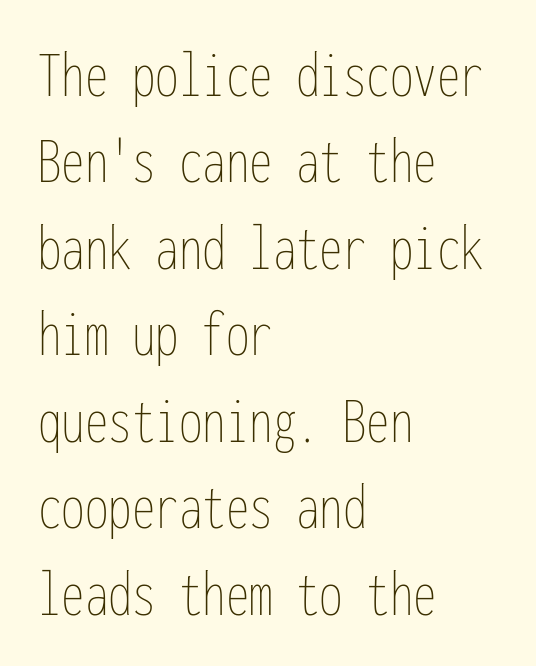
The image shows 67 px thin, condensed type, upright, monospaced; set left-aligned, normal line spacing (1.29x), normal letter spacing, not underlined; low stroke contrast and a medium x-height.
